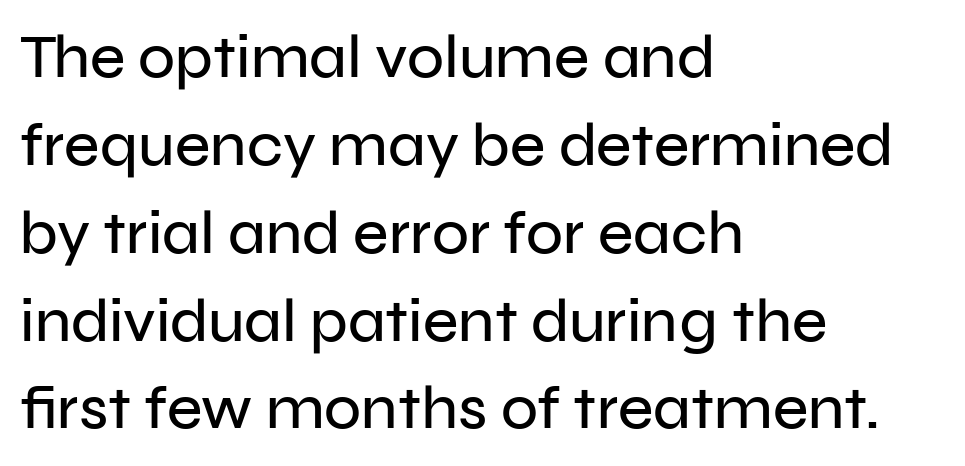
The image shows 61 px sans-serif type, upright; set left-aligned, normal line spacing (1.44x), normal letter spacing, not underlined; low stroke contrast and a medium x-height.
